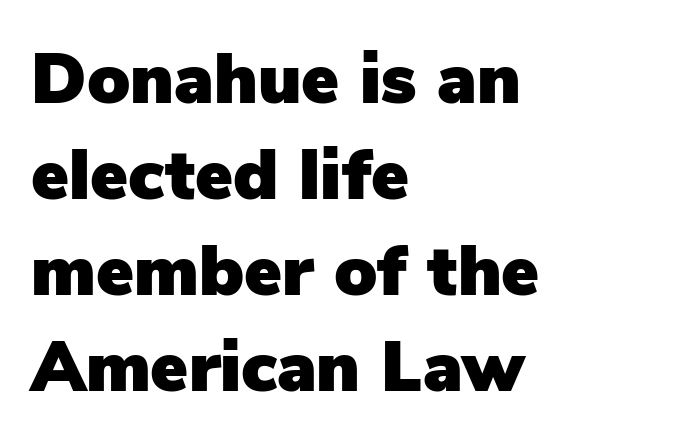
Looks like regular typesetting: each glyph gets only the width it needs. Type style note: lacks serifs. Underline: absent. Each line starts at the same left margin while the right side varies. The block of text has a typical density, with ordinary space between rows. The rendering keeps characters at their native spacing.
